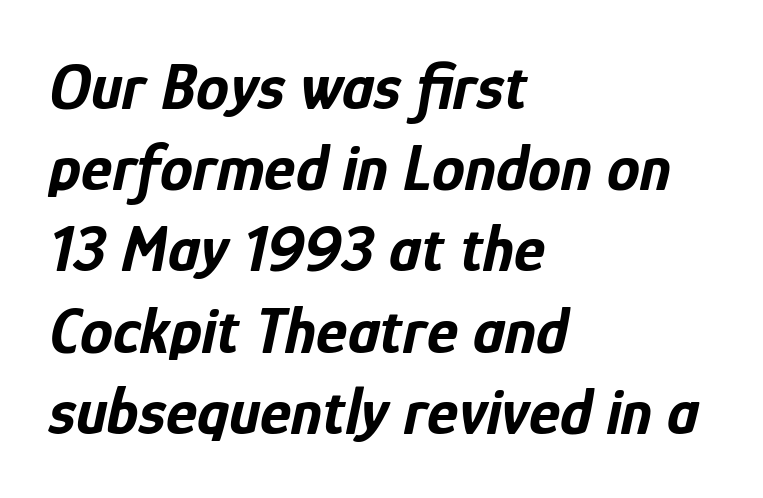
{"italic": "yes", "lean": "right", "slant_degrees": 12, "bold": "yes", "weight": "bold", "width": "condensed", "stroke_contrast": "low", "x_height": "medium", "monospaced": "no", "underline": "no", "align": "left", "line_spacing_ratio": 1.23, "letter_spacing": "normal", "letter_spacing_em": 0.0, "glyph_px": 66}
